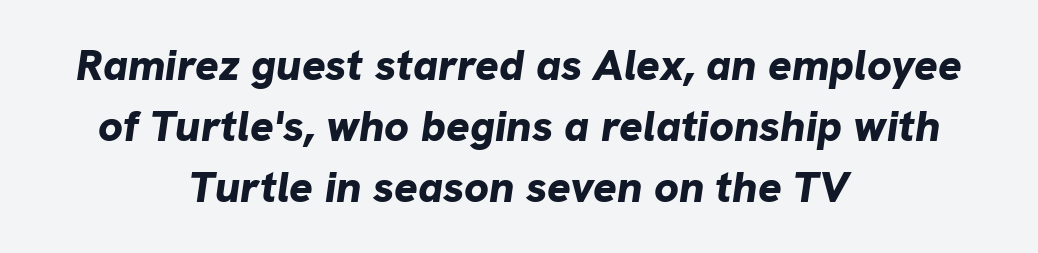
{"italic": "yes", "lean": "right", "slant_degrees": 8, "bold": "yes", "weight": "bold", "width": "normal", "stroke_contrast": "low", "x_height": "medium", "monospaced": "no", "underline": "no", "align": "center", "line_spacing": "normal", "line_spacing_ratio": 1.39, "letter_spacing": "normal", "letter_spacing_em": 0.0, "glyph_px": 44}
